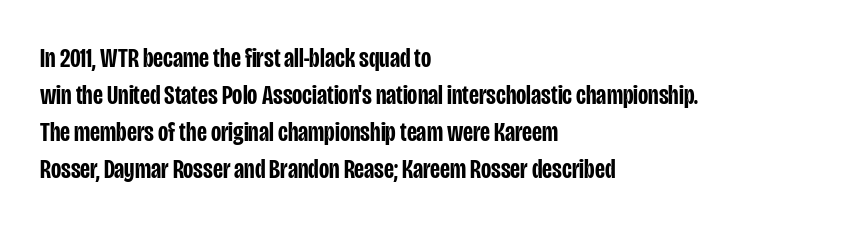
{"serif": "no", "italic": "no", "bold": "semi", "weight": "semibold", "width": "condensed", "stroke_contrast": "low", "x_height": "large", "monospaced": "no", "underline": "no", "align": "left", "line_spacing": "normal", "line_spacing_ratio": 1.32, "letter_spacing": "normal", "letter_spacing_em": 0.0, "glyph_px": 28}
